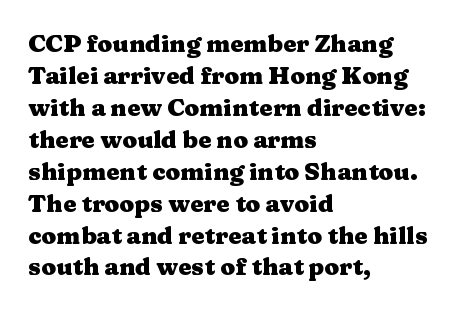
How are the letters spaced? Ordinarily, with no added tracking. Left-aligned paragraph, ragged on the right. The rows are spaced the way most documents space them. The glyphs are unaccompanied by any horizontal stroke below them. Weight check: bold — yes, fully. Ordinary non-slanted type is in use.
